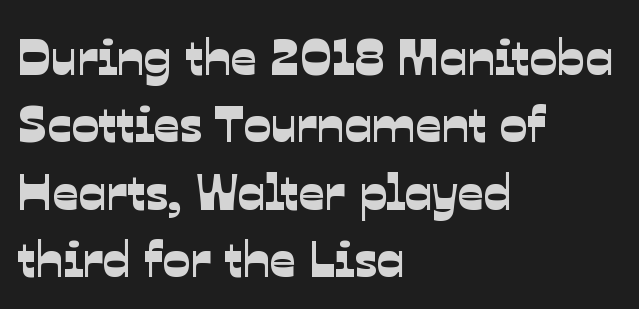
{"serif": "no", "width": "normal", "stroke_contrast": "low", "x_height": "medium", "monospaced": "no", "underline": "no", "align": "left", "line_spacing": "normal", "line_spacing_ratio": 1.32, "letter_spacing": "normal", "letter_spacing_em": 0.0, "glyph_px": 51}
